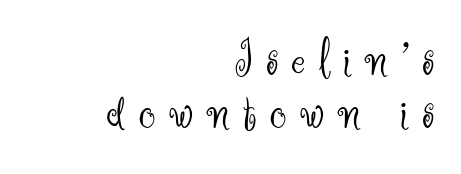
Characters follow at a spacing far wider than the type designer built in. The passage shown is not bold in any degree. Which margin do the lines hug? The right one — the left edge is uneven. Each row of text sits above clean, open space.
